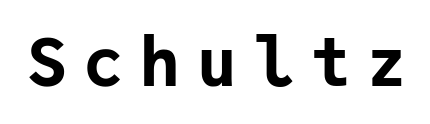
Q: Is the text bold? A: Yes.
Q: Is the text italic (slanted)? A: No, it is upright.
Q: Is the typeface a serif or a sans-serif typeface? A: Sans-serif.
Q: Is the text underlined? A: No.
Q: Is the spacing between letters normal or unusually wide? A: Unusually wide.
Q: Width (condensed, normal, or wide)? A: Normal.
Q: Stroke contrast? A: Low.
Q: x-height? A: Medium.
Q: Monospaced? A: Yes.
